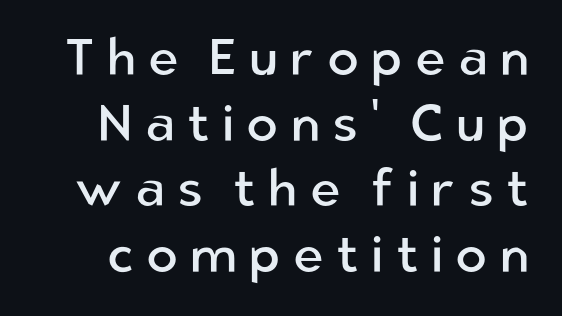
The image shows 52 px regular-weight sans-serif type, upright; set normal line spacing (1.26x), unusually wide letter spacing (+0.23 em), not underlined; low stroke contrast and a medium x-height.
